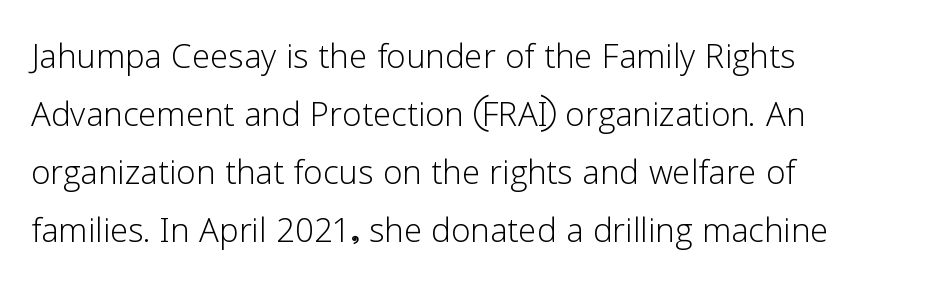
Proportional: the letters do not fall into vertical columns. The leading is moderate, giving the passage an even texture. Is the stroke heavy? The answer is a plain regular-or-lighter. The type is set solid horizontally, with unmodified tracking. Type without underlining.
